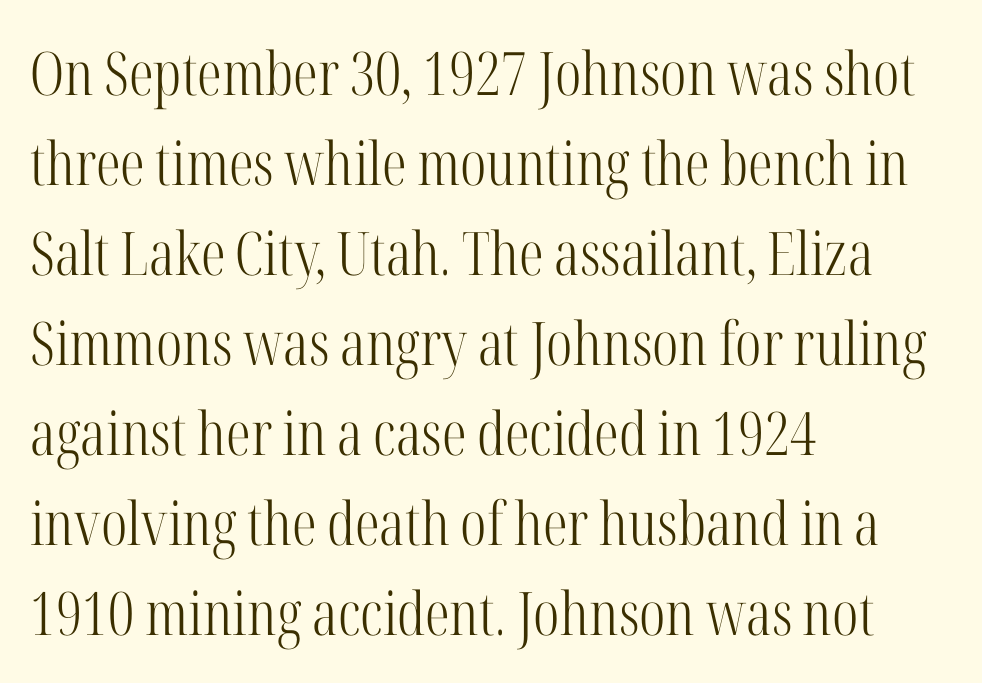
{"serif": "yes", "italic": "no", "bold": "no", "weight": "light", "width": "condensed", "stroke_contrast": "high", "x_height": "medium", "monospaced": "no", "underline": "no", "align": "left", "line_spacing": "normal", "line_spacing_ratio": 1.5, "letter_spacing": "normal", "letter_spacing_em": 0.0, "glyph_px": 60}
